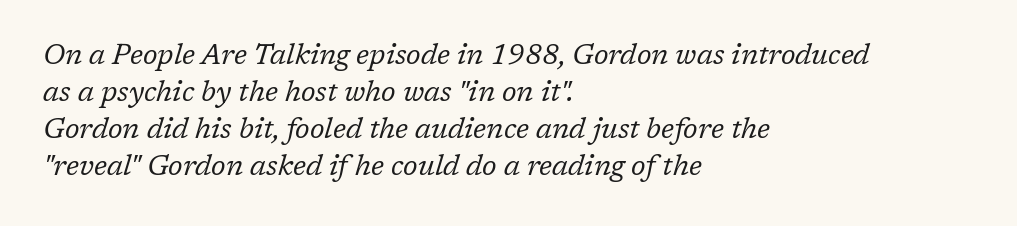
{"serif": "yes", "italic": "yes", "lean": "right", "slant_degrees": 17, "bold": "no", "weight": "regular", "width": "normal", "stroke_contrast": "low", "x_height": "medium", "monospaced": "no", "underline": "no", "align": "left", "line_spacing": "normal", "line_spacing_ratio": 1.32, "letter_spacing": "normal", "letter_spacing_em": 0.0, "glyph_px": 28}
